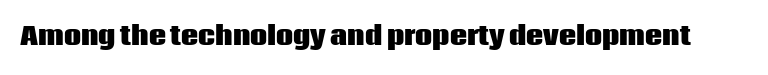
What stands out about the letter spacing? Nothing — it is the standard amount. Upright lettering throughout. Bold? Absolutely — the strokes are thick and heavy. The glyphs are unaccompanied by any horizontal stroke below them.
